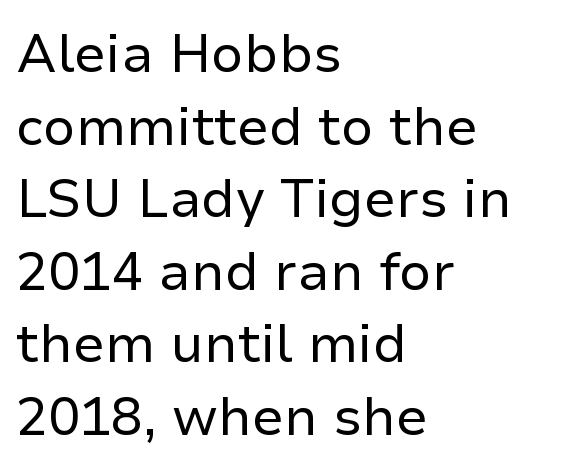
Grotesque or geometric, the face here clearly has no serifs. Letters rest on an invisible, unmarked baseline. Baseline-to-baseline distance is the conventional proportion of letter height. This rendering uses left alignment, leaving the right contour irregular.
